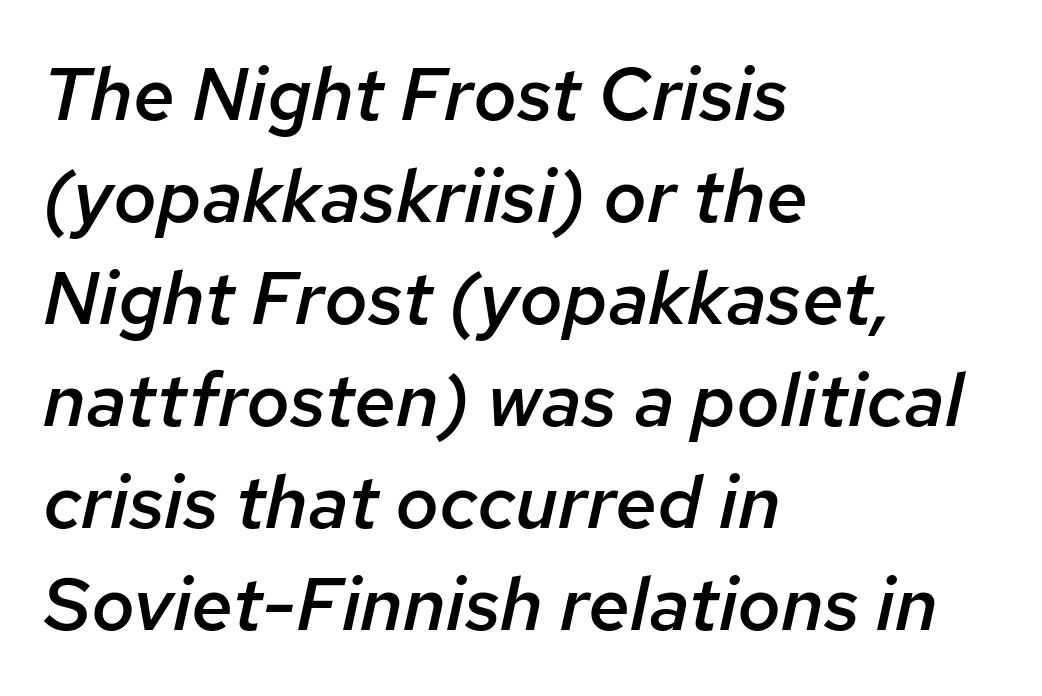
{"italic": "yes", "lean": "right", "slant_degrees": 12, "bold": "semi", "weight": "semibold", "width": "normal", "stroke_contrast": "low", "x_height": "medium", "monospaced": "no", "underline": "no", "align": "left", "line_spacing": "normal", "line_spacing_ratio": 1.36, "letter_spacing": "normal", "letter_spacing_em": 0.0, "glyph_px": 75}
